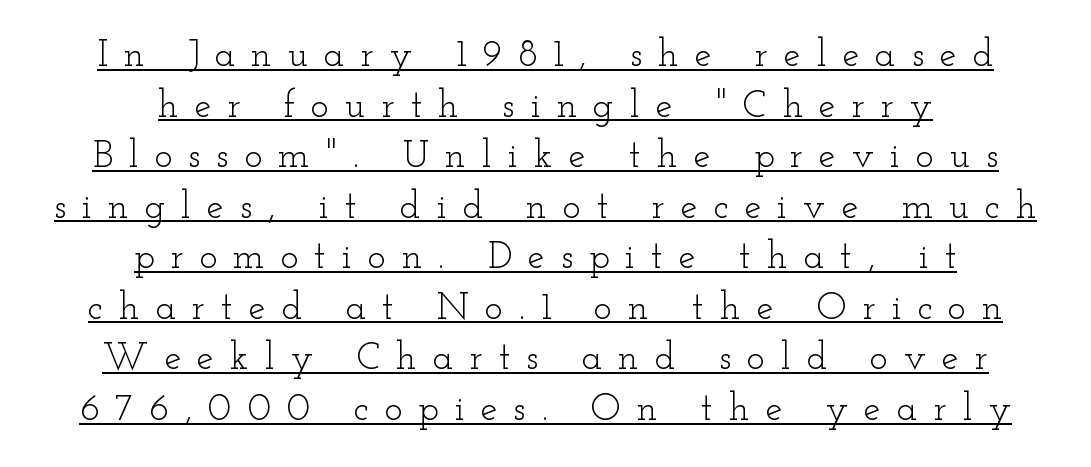
{"serif": "yes", "italic": "no", "bold": "no", "weight": "light", "width": "wide", "stroke_contrast": "low", "x_height": "small", "monospaced": "no", "underline": "yes", "align": "center", "line_spacing": "normal", "line_spacing_ratio": 1.33, "letter_spacing": "wide", "letter_spacing_em": 0.42, "glyph_px": 38}
